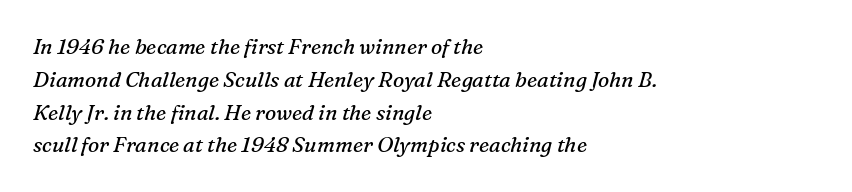
A student would call this left alignment; a typographer would say flush left, rag right. What stands out about the letter spacing? Nothing — it is the standard amount. Bare-footed words on every line. Weight class: somewhere from thin through regular.
